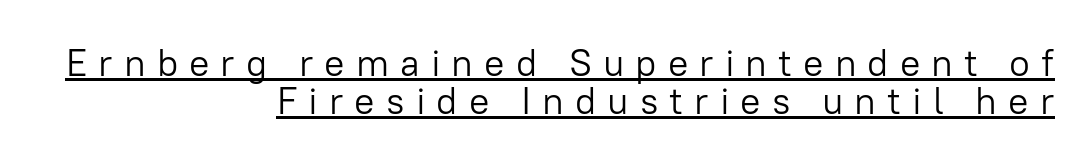
The image shows 38 px light sans-serif type, upright; set right-aligned, tight line spacing (1.01x), unusually wide letter spacing (+0.29 em), underlined; low stroke contrast and a medium x-height.
